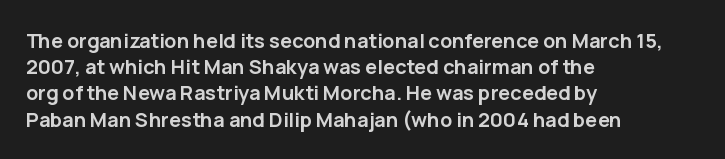
Q: Is the text bold? A: Yes.
Q: Is the text italic (slanted)? A: No, it is upright.
Q: Is the text underlined? A: No.
Q: How is the paragraph aligned? A: Left-aligned.
Q: Is the spacing between letters normal or unusually wide? A: Normal.
Q: Is the spacing between lines tight, normal or loose? A: Normal.
